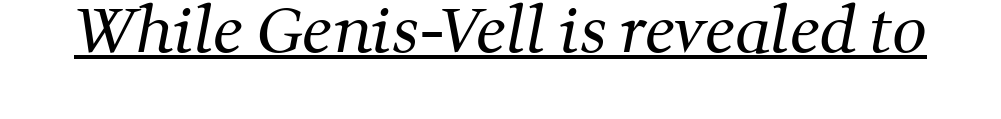
Q: Is the text bold? A: No.
Q: Is the typeface a serif or a sans-serif typeface? A: Serif.
Q: Is the text underlined? A: Yes.
Q: Is the spacing between letters normal or unusually wide? A: Normal.
Q: Width (condensed, normal, or wide)? A: Normal.
Q: Stroke contrast? A: Medium.
Q: x-height? A: Medium.
Q: Monospaced? A: No.
